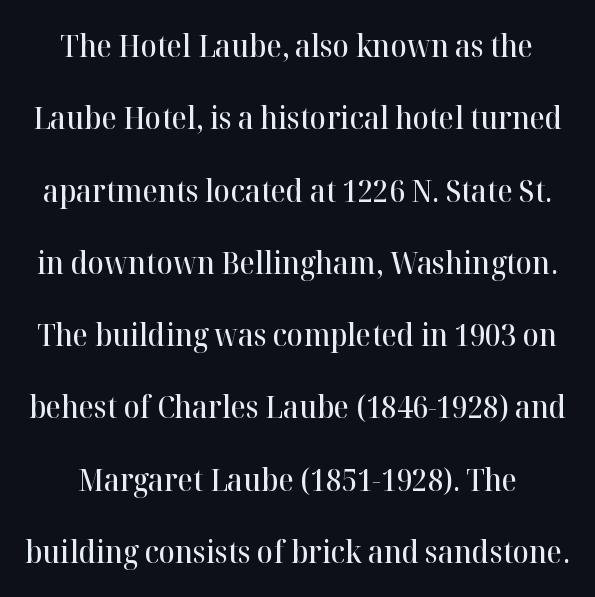
{"serif": "yes", "italic": "no", "bold": "semi", "weight": "semibold", "width": "normal", "stroke_contrast": "high", "x_height": "medium", "monospaced": "no", "underline": "no", "line_spacing": "loose", "line_spacing_ratio": 2.41, "letter_spacing": "normal", "letter_spacing_em": 0.0, "glyph_px": 30}
